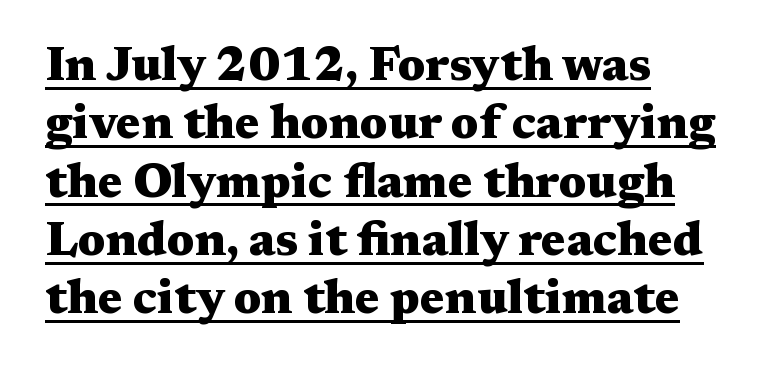
The image shows 47 px heavy, wide serif type, upright; set left-aligned, line spacing 1.24x, normal letter spacing, underlined; medium stroke contrast and a medium x-height.
